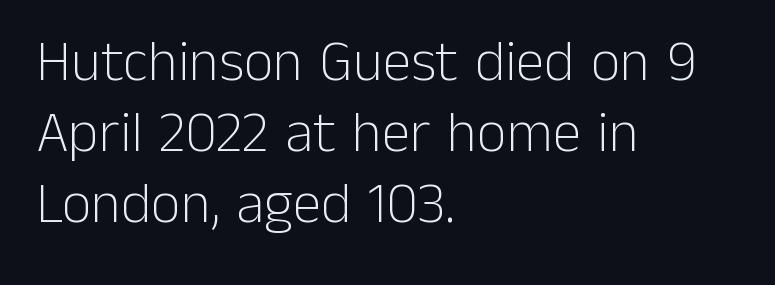
Q: Is the text bold? A: No.
Q: Is the text italic (slanted)? A: No, it is upright.
Q: Is the typeface a serif or a sans-serif typeface? A: Sans-serif.
Q: Is the text underlined? A: No.
Q: How is the paragraph aligned? A: Left-aligned.
Q: Is the spacing between letters normal or unusually wide? A: Normal.
Q: Width (condensed, normal, or wide)? A: Normal.
Q: Stroke contrast? A: Low.
Q: x-height? A: Medium.
Q: Monospaced? A: No.
